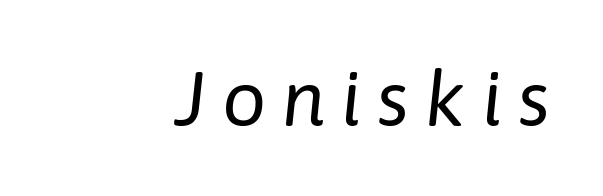
The image shows 78 px regular-weight type, italic (leaning right); set unusually wide letter spacing (+0.2 em), not underlined; low stroke contrast and a medium x-height.
